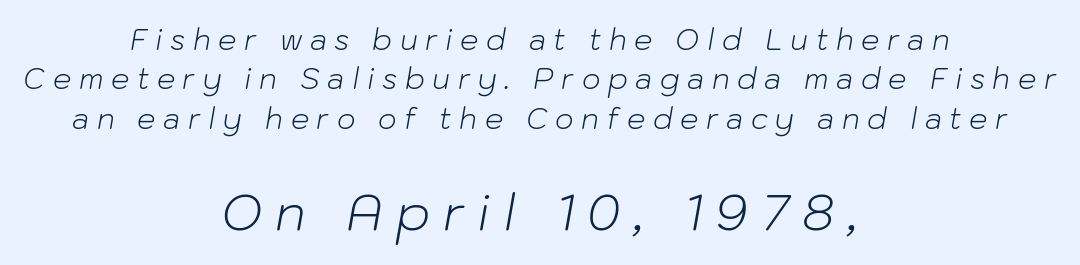
{"italic": "yes", "lean": "right", "slant_degrees": 10, "bold": "no", "weight": "light", "width": "normal", "stroke_contrast": "low", "x_height": "medium", "monospaced": "no", "underline": "no", "align": "center", "line_spacing": "normal", "line_spacing_ratio": 1.36, "letter_spacing": "wide", "letter_spacing_em": 0.26, "larger_block": "second", "size_ratio": 1.72, "glyph_px": 50}
